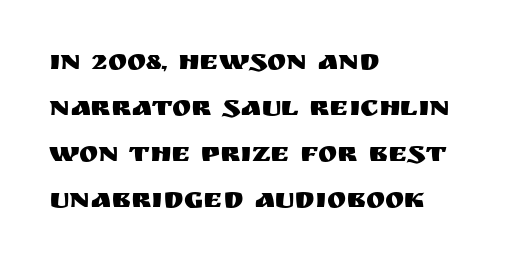
{"serif": "no", "italic": "no", "width": "normal", "stroke_contrast": "medium", "x_height": "large", "monospaced": "no", "underline": "no", "align": "left", "line_spacing": "normal", "line_spacing_ratio": 1.59, "letter_spacing": "normal", "letter_spacing_em": 0.0, "glyph_px": 29}
